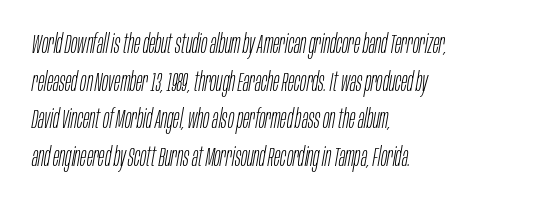
{"italic": "yes", "lean": "right", "slant_degrees": 10, "bold": "no", "underline": "no", "align": "left", "line_spacing": "normal", "line_spacing_ratio": 1.45, "letter_spacing": "normal", "letter_spacing_em": 0.0, "glyph_px": 26}
